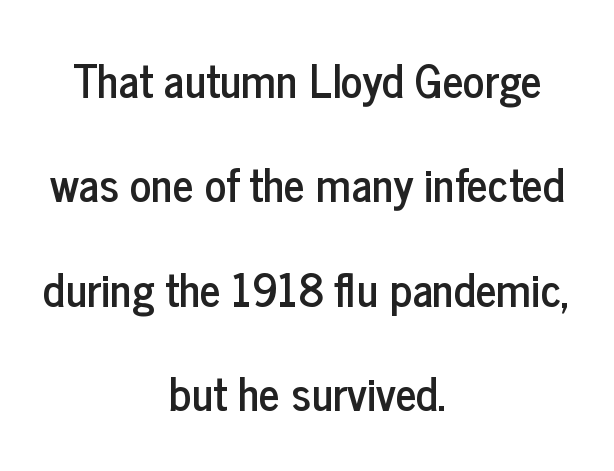
The image shows 45 px condensed sans-serif type, upright; set centered, loose line spacing (2.32x), normal letter spacing, not underlined; low stroke contrast and a medium x-height.
